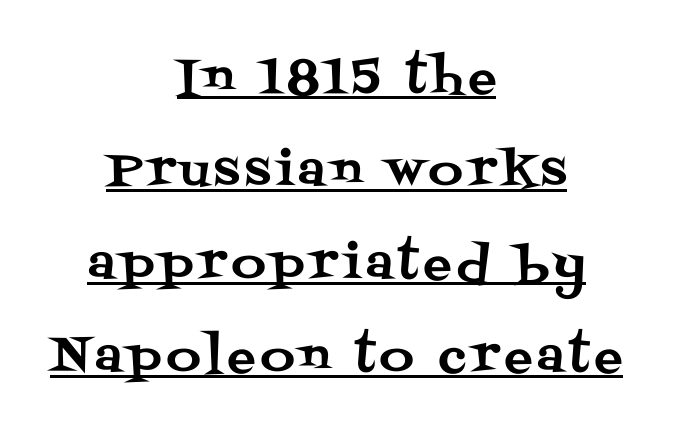
The image shows 47 px serif type, upright; set centered, loose line spacing (1.98x), underlined; medium stroke contrast and a large x-height.
